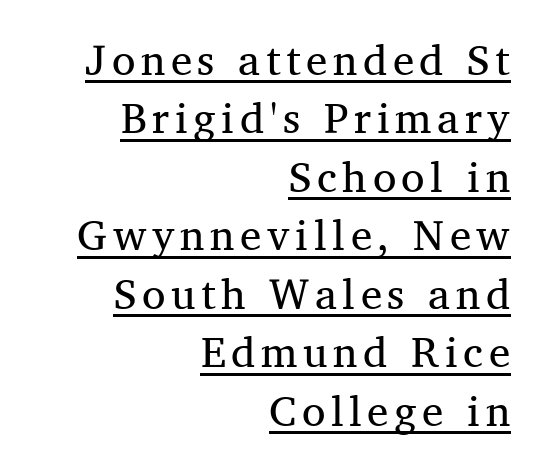
The lines are quadded right. A roman cut, with each character standing at attention. The rendering uses a moderate line-height, typical for paragraphs. This is underlined copy, the kind a proofreader might mark for attention. Font category for this specimen: serif. No heavy texture on the line: the type isn't bold.
